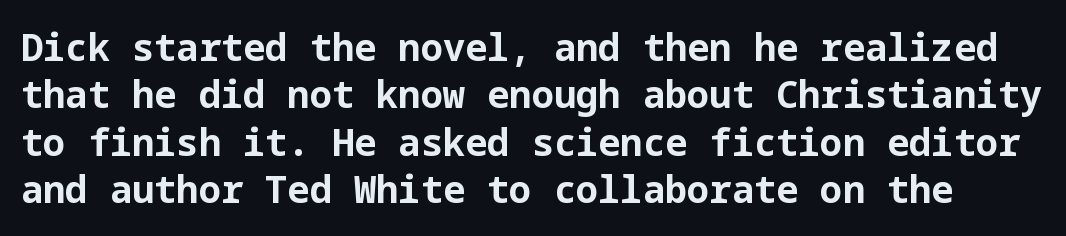
Q: Is the text bold? A: Yes.
Q: Is the text italic (slanted)? A: No, it is upright.
Q: Is the typeface a serif or a sans-serif typeface? A: Sans-serif.
Q: Is the text underlined? A: No.
Q: Is the spacing between letters normal or unusually wide? A: Normal.
Q: Is the spacing between lines tight, normal or loose? A: Normal.
Q: Width (condensed, normal, or wide)? A: Normal.
Q: Stroke contrast? A: Low.
Q: x-height? A: Medium.
